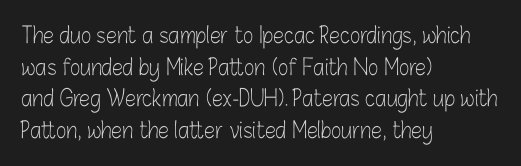
The image shows 22 px text type, upright; set left-aligned, normal line spacing (1.44x), normal letter spacing, not underlined.
